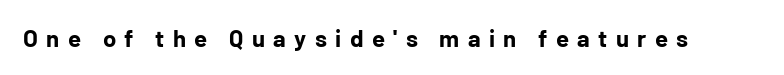
{"italic": "no", "bold": "yes", "underline": "no", "letter_spacing": "wide", "letter_spacing_em": 0.35, "glyph_px": 24}
